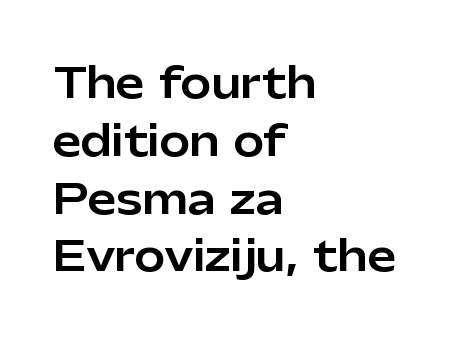
This rendering uses left alignment, leaving the right contour irregular. Words appear dense and cohesive because spacing is normal. This sample uses an upright cut, with every glyph sitting square on the baseline. Interline gaps are of average width in this sample. The face used here is proportionally spaced, like ordinary book or web type. Check where the strokes stop: nothing finishes them off — pure sans.
